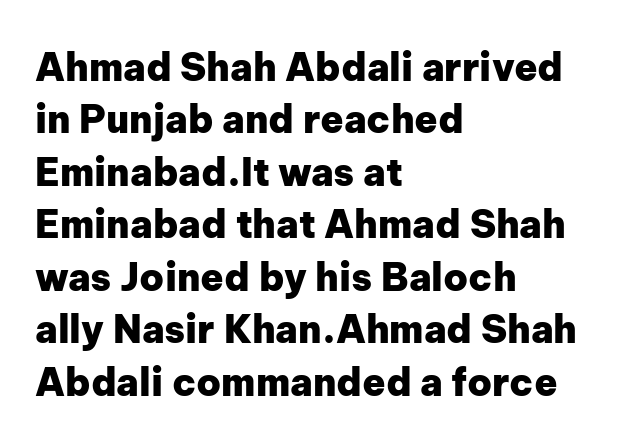
Q: Is the text bold? A: Yes.
Q: Is the text italic (slanted)? A: No, it is upright.
Q: Is the typeface a serif or a sans-serif typeface? A: Sans-serif.
Q: Is the text underlined? A: No.
Q: How is the paragraph aligned? A: Left-aligned.
Q: Is the spacing between letters normal or unusually wide? A: Normal.
Q: Is the spacing between lines tight, normal or loose? A: Normal.
Q: Width (condensed, normal, or wide)? A: Normal.
Q: Stroke contrast? A: Low.
Q: x-height? A: Medium.
Q: Monospaced? A: No.
